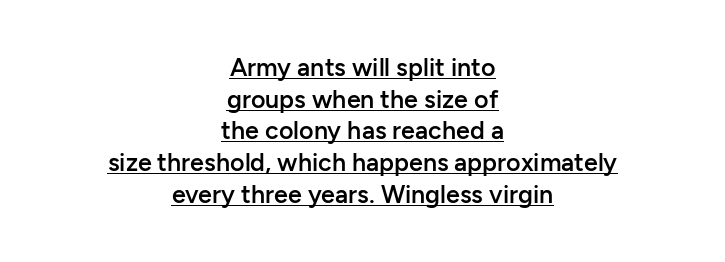
The image shows 25 px text type, upright; set centered, normal line spacing (1.27x), normal letter spacing, underlined.
